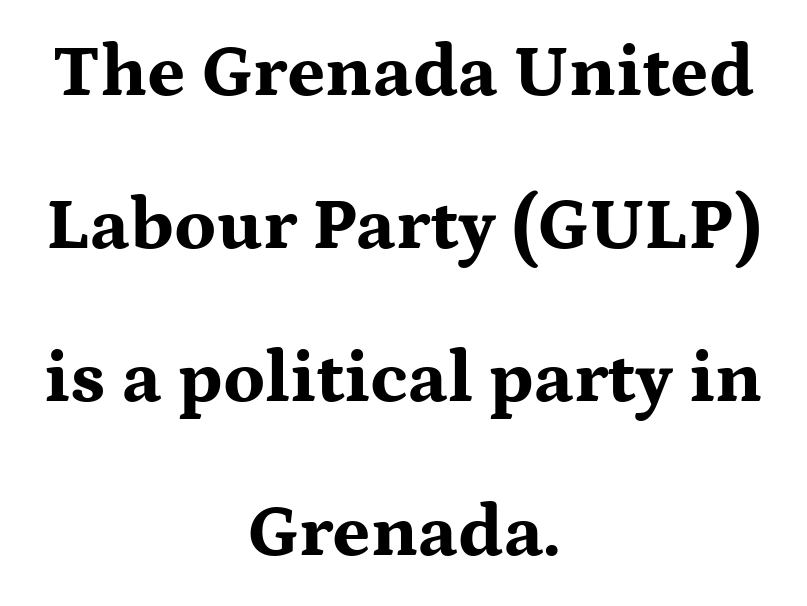
Each row of text sits above clean, open space. The lines are quadded center. In terms of letterform style, serifs are clearly present. Reading down the column, the eye jumps a long way to each next line.
